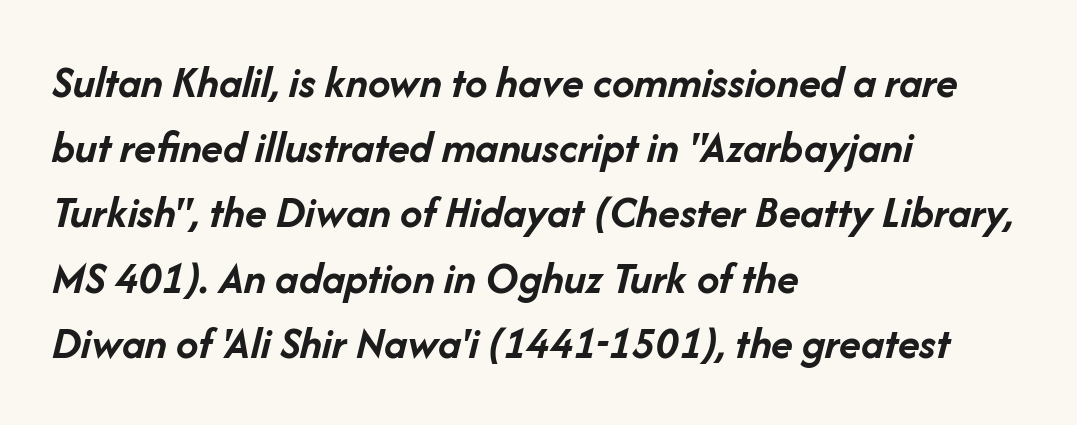
The image shows 45 px semibold type, italic (leaning right); set left-aligned, normal line spacing (1.45x), normal letter spacing, not underlined; low stroke contrast and a medium x-height.
